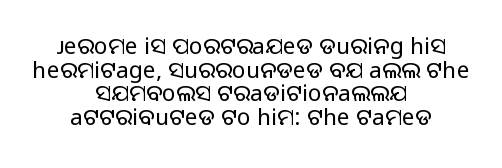
Q: Is the text bold? A: No.
Q: Is the text italic (slanted)? A: No, it is upright.
Q: Is the text underlined? A: No.
Q: How is the paragraph aligned? A: Centered.
Q: Is the spacing between letters normal or unusually wide? A: Normal.
Q: Is the spacing between lines tight, normal or loose? A: Tight.
